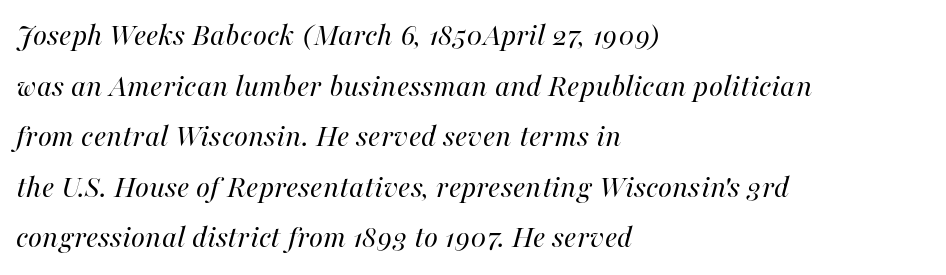
Q: Is the text bold? A: No.
Q: Is the text italic (slanted)? A: Yes, it leans right by about 16 degrees.
Q: Is the text underlined? A: No.
Q: How is the paragraph aligned? A: Left-aligned.
Q: Is the spacing between letters normal or unusually wide? A: Normal.
Q: Is the spacing between lines tight, normal or loose? A: Normal.
Q: Width (condensed, normal, or wide)? A: Normal.
Q: Stroke contrast? A: High.
Q: x-height? A: Medium.
Q: Monospaced? A: No.
